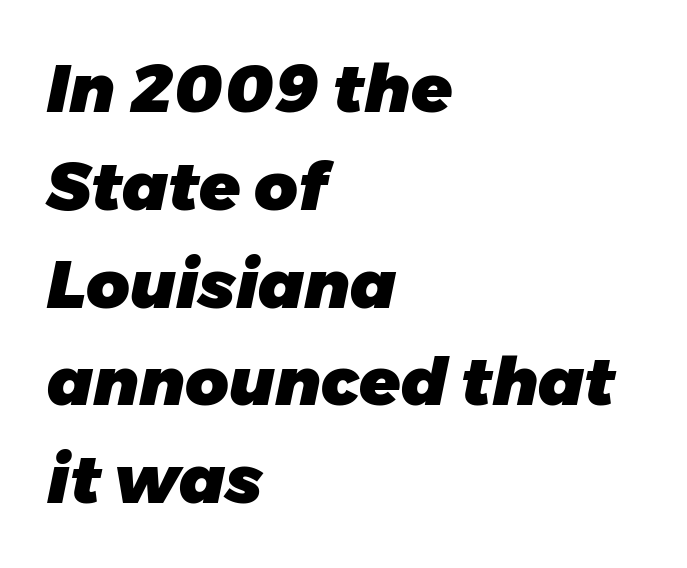
The image shows 67 px heavy type, italic (leaning right); set left-aligned, normal line spacing (1.46x), normal letter spacing, not underlined; low stroke contrast and a medium x-height.
